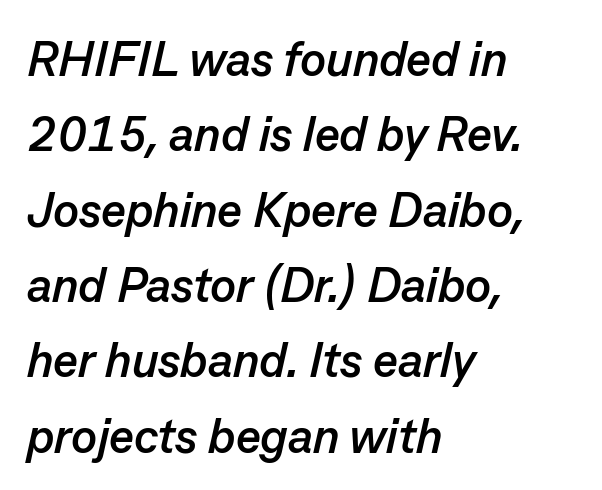
{"italic": "yes", "lean": "right", "slant_degrees": 13, "bold": "yes", "weight": "semibold", "width": "normal", "stroke_contrast": "low", "x_height": "medium", "monospaced": "no", "underline": "no", "align": "left", "line_spacing": "normal", "line_spacing_ratio": 1.57, "letter_spacing": "normal", "letter_spacing_em": 0.0, "glyph_px": 48}
